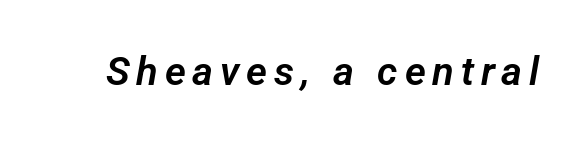
The letters carry no serifs — their stems end cleanly without finishing strokes. The specimen omits any rule beneath the text block's lines. Think of a printed novel: that variable character pitch is what you see here.
